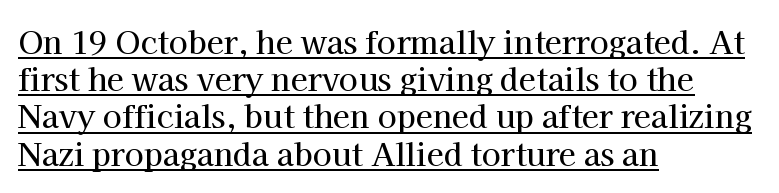
Q: Is the text italic (slanted)? A: No, it is upright.
Q: Is the typeface a serif or a sans-serif typeface? A: Serif.
Q: Is the text underlined? A: Yes.
Q: How is the paragraph aligned? A: Left-aligned.
Q: Is the spacing between letters normal or unusually wide? A: Normal.
Q: Width (condensed, normal, or wide)? A: Normal.
Q: Stroke contrast? A: High.
Q: x-height? A: Medium.
Q: Monospaced? A: No.
